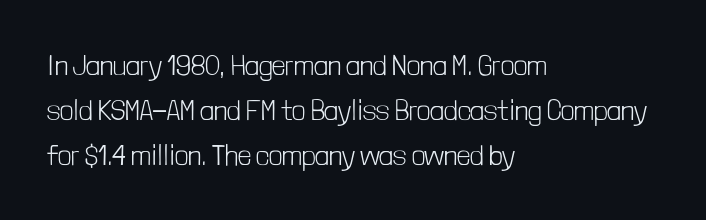
Unlike italic type, these characters show no tilt at all. Stroke mass is kept to a normal reading level or below. The letters advance in unequal steps, a hallmark of proportional type. A bare baseline throughout the passage.
